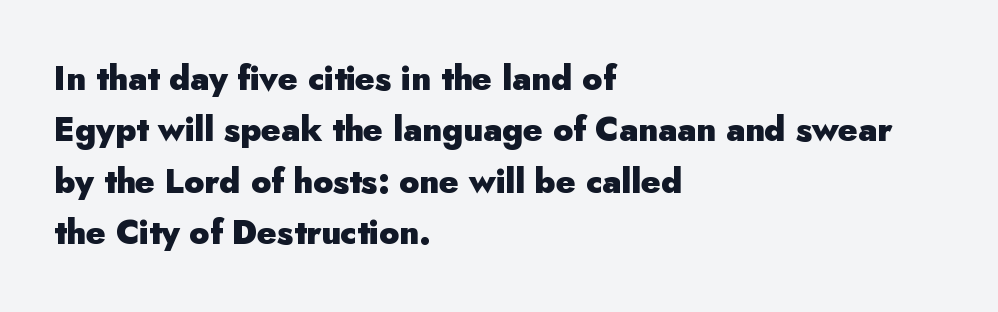
The image shows 33 px heavy sans-serif type, upright; set left-aligned, normal line spacing (1.56x), normal letter spacing, not underlined; low stroke contrast and a small x-height.
